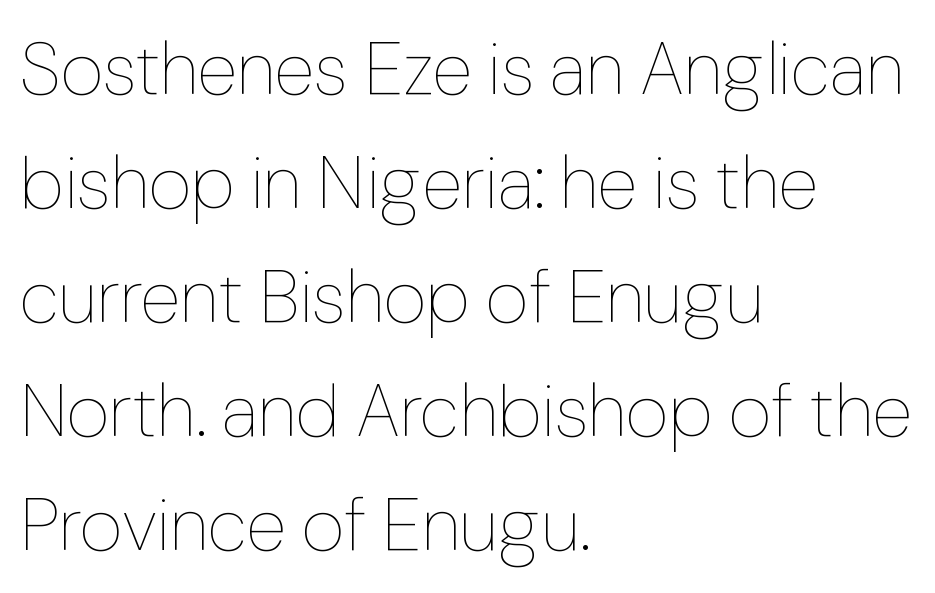
Q: Is the text bold? A: No.
Q: Is the text italic (slanted)? A: No, it is upright.
Q: Is the text underlined? A: No.
Q: How is the paragraph aligned? A: Left-aligned.
Q: Is the spacing between letters normal or unusually wide? A: Normal.
Q: Is the spacing between lines tight, normal or loose? A: Normal.
Q: Width (condensed, normal, or wide)? A: Normal.
Q: Stroke contrast? A: Low.
Q: x-height? A: Medium.
Q: Monospaced? A: No.
